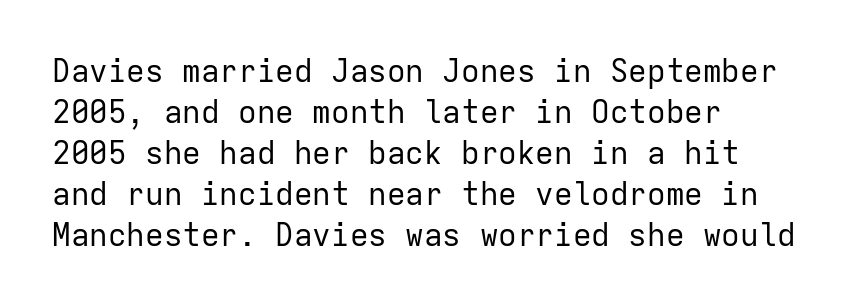
Q: Is the text bold? A: No.
Q: Is the text italic (slanted)? A: No, it is upright.
Q: Is the typeface a serif or a sans-serif typeface? A: Sans-serif.
Q: Is the text underlined? A: No.
Q: How is the paragraph aligned? A: Left-aligned.
Q: Is the spacing between letters normal or unusually wide? A: Normal.
Q: Is the spacing between lines tight, normal or loose? A: Normal.
Q: Width (condensed, normal, or wide)? A: Normal.
Q: Stroke contrast? A: Low.
Q: x-height? A: Medium.
Q: Monospaced? A: Yes.
